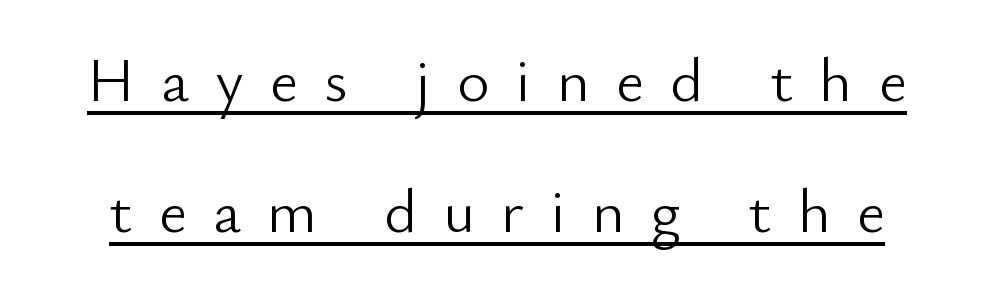
The image shows 62 px light sans-serif type, upright; set loose line spacing (2.11x), unusually wide letter spacing (+0.42 em), underlined; low stroke contrast and a small x-height.
